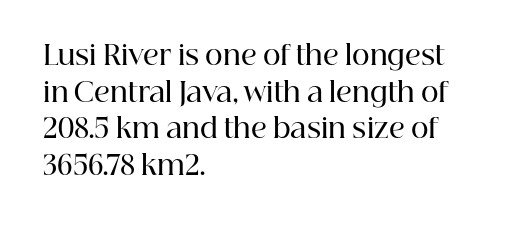
{"italic": "no", "bold": "semi", "underline": "no", "align": "left", "line_spacing": "normal", "line_spacing_ratio": 1.36, "letter_spacing": "normal", "letter_spacing_em": 0.0, "glyph_px": 27}
